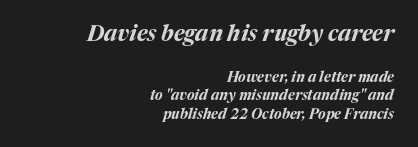
The passage shown is not underscored anywhere. One-word summary of the alignment: right. Look at the glyph heights: the upper group is clearly the bigger setting. The rows are spaced the way most documents space them.
